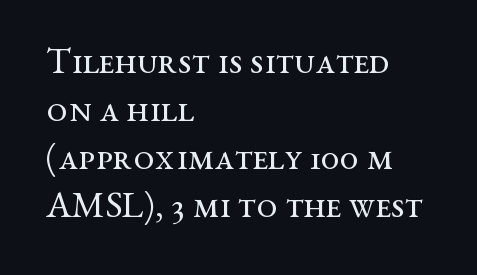
The image shows 37 px regular-weight, wide serif type, upright; set left-aligned, normal line spacing (1.3x), normal letter spacing, not underlined; medium stroke contrast and a medium x-height.
